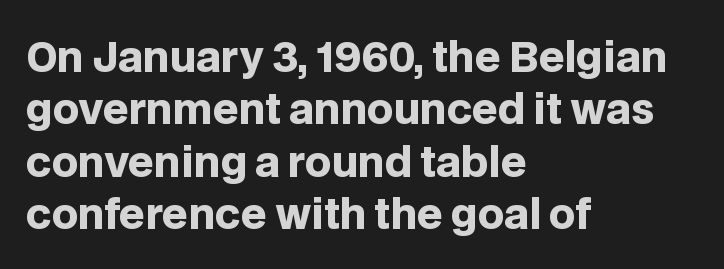
In terms of posture, this sample is upright. The line-height multiplier appears to be the usual default. Only glyphs here, with clear space below each row. Regarding serifs, this sample does without them.
